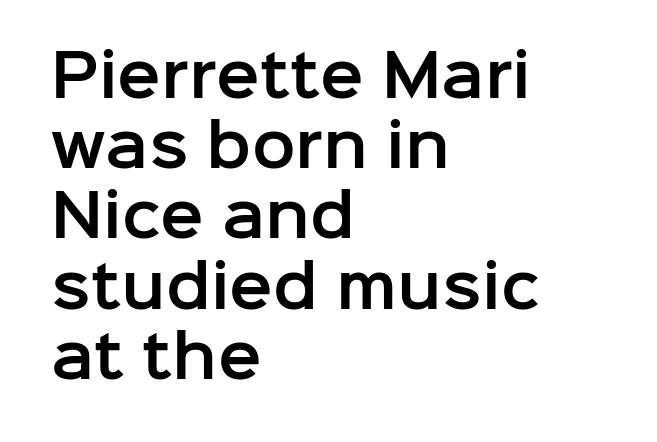
Q: Is the text italic (slanted)? A: No, it is upright.
Q: Is the typeface a serif or a sans-serif typeface? A: Sans-serif.
Q: Is the text underlined? A: No.
Q: How is the paragraph aligned? A: Left-aligned.
Q: Is the spacing between letters normal or unusually wide? A: Normal.
Q: Width (condensed, normal, or wide)? A: Normal.
Q: Stroke contrast? A: Low.
Q: x-height? A: Medium.
Q: Monospaced? A: No.
